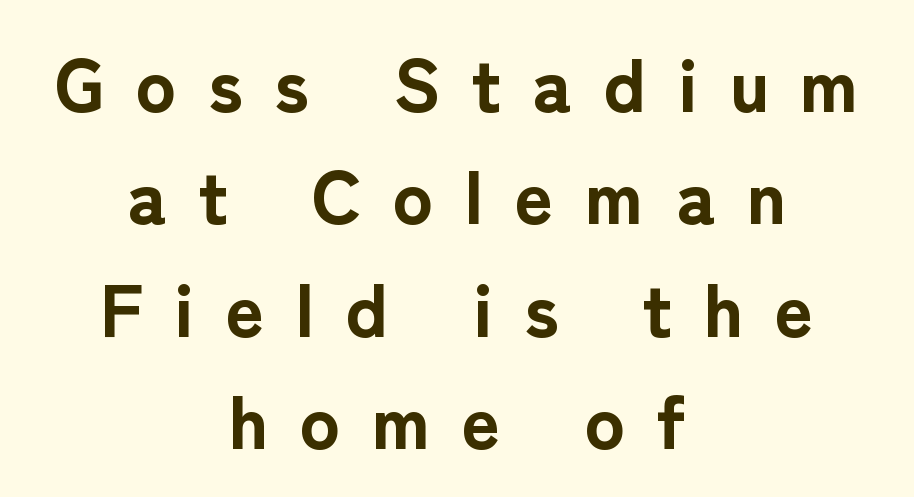
The image shows 75 px bold sans-serif type, upright; set centered, normal line spacing (1.5x), unusually wide letter spacing (+0.42 em), not underlined; low stroke contrast and a medium x-height.
